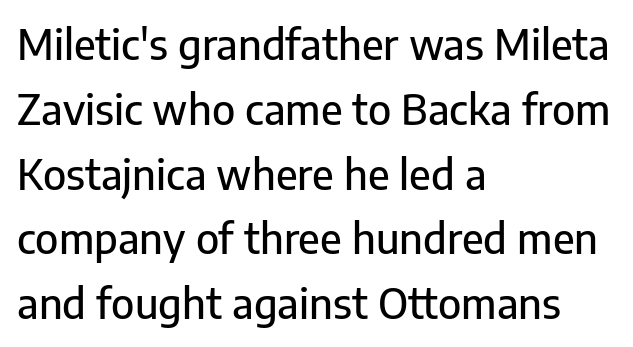
Q: Is the text italic (slanted)? A: No, it is upright.
Q: Is the typeface a serif or a sans-serif typeface? A: Sans-serif.
Q: Is the text underlined? A: No.
Q: How is the paragraph aligned? A: Left-aligned.
Q: Is the spacing between letters normal or unusually wide? A: Normal.
Q: Is the spacing between lines tight, normal or loose? A: Normal.
Q: Width (condensed, normal, or wide)? A: Normal.
Q: Stroke contrast? A: Low.
Q: x-height? A: Medium.
Q: Monospaced? A: No.
